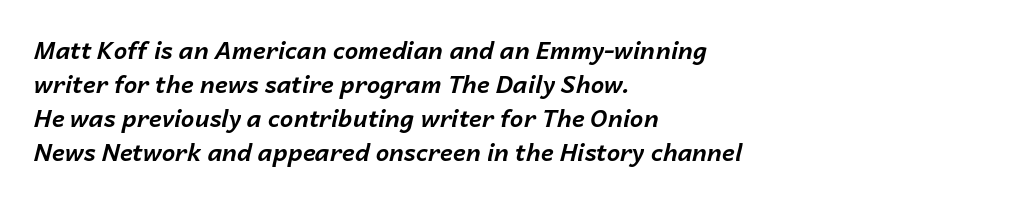
Q: Is the text bold? A: Yes.
Q: Is the text italic (slanted)? A: Yes, it leans right by about 14 degrees.
Q: Is the text underlined? A: No.
Q: How is the paragraph aligned? A: Left-aligned.
Q: Is the spacing between letters normal or unusually wide? A: Normal.
Q: Is the spacing between lines tight, normal or loose? A: Normal.
